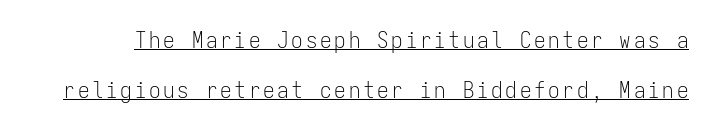
Honestly, the underline is the first thing you notice here. Italic: no, the glyphs are upright roman. Honestly, the rows look like they've been pulled way apart. Weight class: somewhere from thin through regular.
